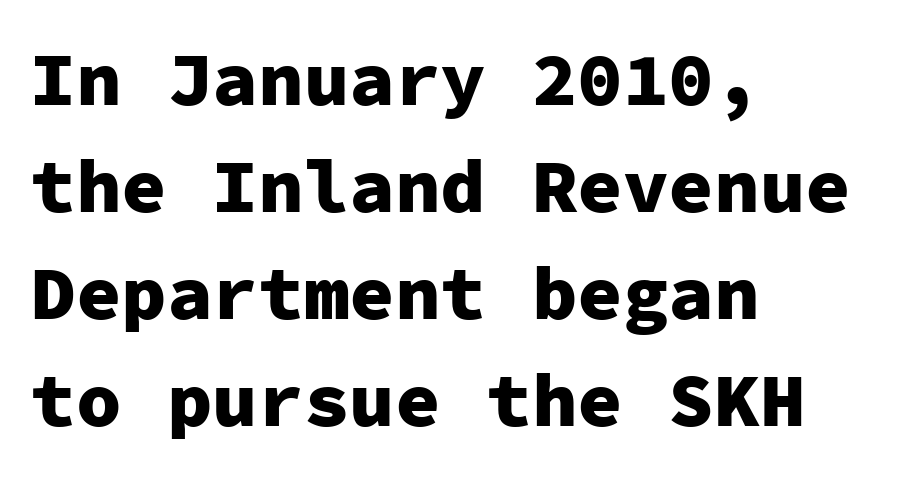
{"serif": "no", "italic": "no", "bold": "yes", "weight": "heavy", "width": "normal", "stroke_contrast": "low", "x_height": "medium", "monospaced": "yes", "underline": "no", "align": "left", "line_spacing": "normal", "line_spacing_ratio": 1.41, "letter_spacing": "normal", "letter_spacing_em": 0.0, "glyph_px": 76}
